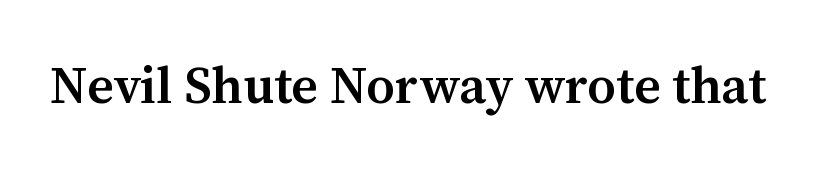
Q: Is the text bold? A: Semi-bold.
Q: Is the text italic (slanted)? A: No, it is upright.
Q: Is the typeface a serif or a sans-serif typeface? A: Serif.
Q: Is the text underlined? A: No.
Q: Is the spacing between letters normal or unusually wide? A: Normal.
Q: Width (condensed, normal, or wide)? A: Normal.
Q: Stroke contrast? A: Medium.
Q: x-height? A: Medium.
Q: Monospaced? A: No.
